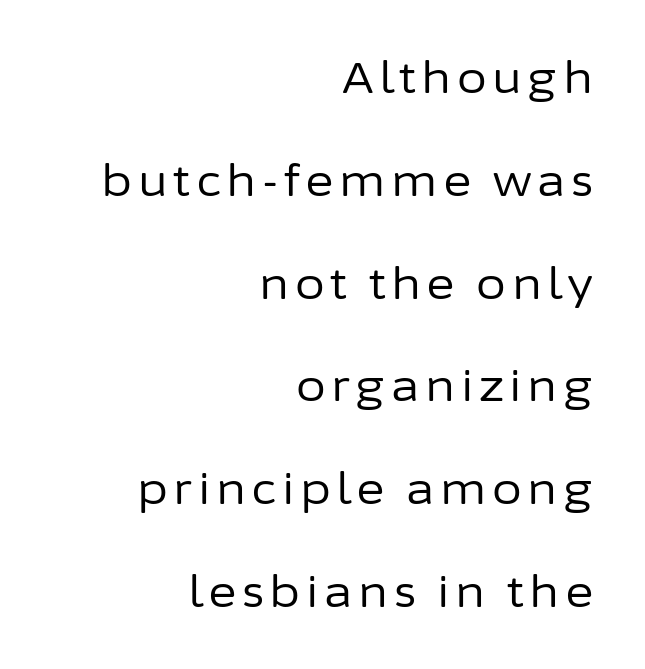
Q: Is the text bold? A: No.
Q: Is the text italic (slanted)? A: No, it is upright.
Q: Is the typeface a serif or a sans-serif typeface? A: Sans-serif.
Q: Is the text underlined? A: No.
Q: How is the paragraph aligned? A: Right-aligned.
Q: Is the spacing between lines tight, normal or loose? A: Loose.
Q: Width (condensed, normal, or wide)? A: Normal.
Q: Stroke contrast? A: Low.
Q: x-height? A: Medium.
Q: Monospaced? A: No.
